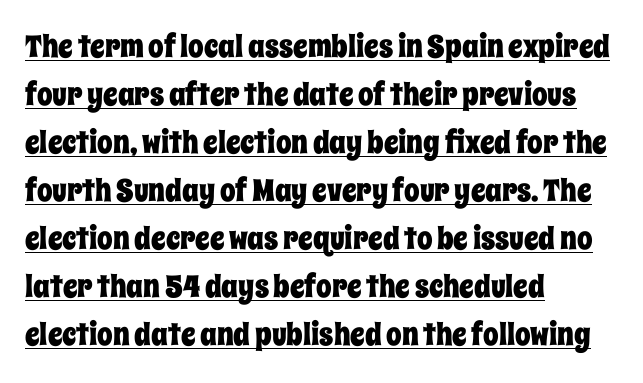
The glyphs are accompanied by a horizontal stroke just below them. The paragraph has a hard left edge and a soft right edge. Does the leading feel generous? No, just average. Notice how the stems are strictly vertical — no italics here. The face used here is rendered with its standard letterfit.
